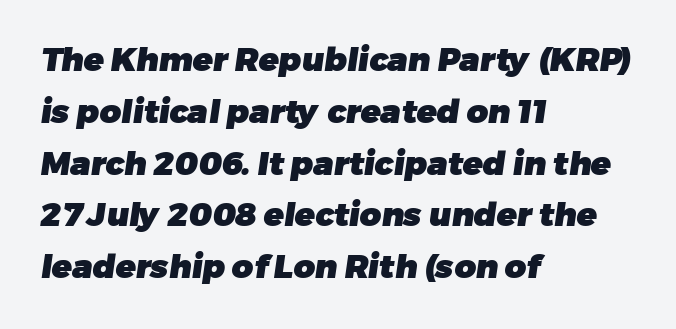
The gap between lines stays unmarked. Layout note: lines flush left. What stands out about the letter spacing? Nothing — it is the standard amount. Compared with typical paragraphs, the rows here are spaced about the same.
